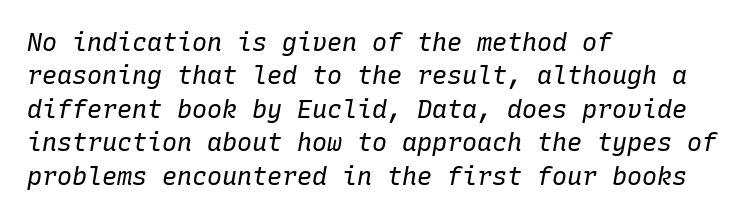
Short note: letters normally spaced. Regular leading. The paragraph has a hard left edge and a soft right edge. The passage shown is not bold in any degree. The text carries the slant typical of an italic or oblique font. The glyphs are unaccompanied by any horizontal stroke below them.
